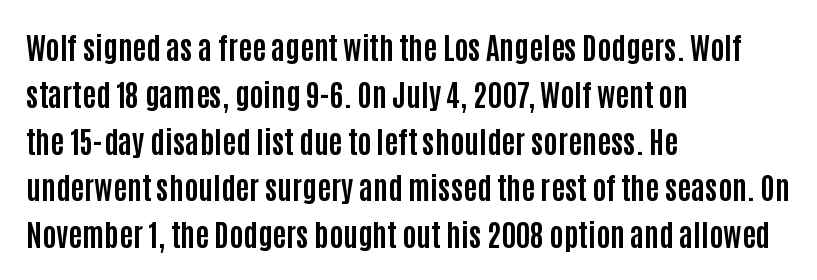
Q: Is the text bold? A: Yes.
Q: Is the text italic (slanted)? A: No, it is upright.
Q: Is the typeface a serif or a sans-serif typeface? A: Sans-serif.
Q: Is the text underlined? A: No.
Q: How is the paragraph aligned? A: Left-aligned.
Q: Is the spacing between letters normal or unusually wide? A: Normal.
Q: Is the spacing between lines tight, normal or loose? A: Normal.
Q: Width (condensed, normal, or wide)? A: Condensed.
Q: Stroke contrast? A: Low.
Q: x-height? A: Large.
Q: Monospaced? A: No.
